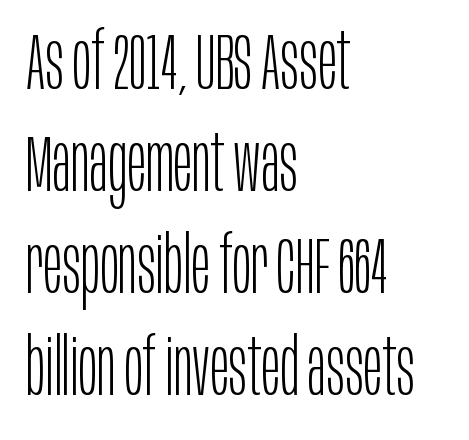
This is roman type, the default non-slanted kind. This rendering uses left alignment, leaving the right contour irregular. The letters carry no serifs — their stems end cleanly without finishing strokes. Type without underlining. Regarding leading, the lines here are spaced in the standard way.
